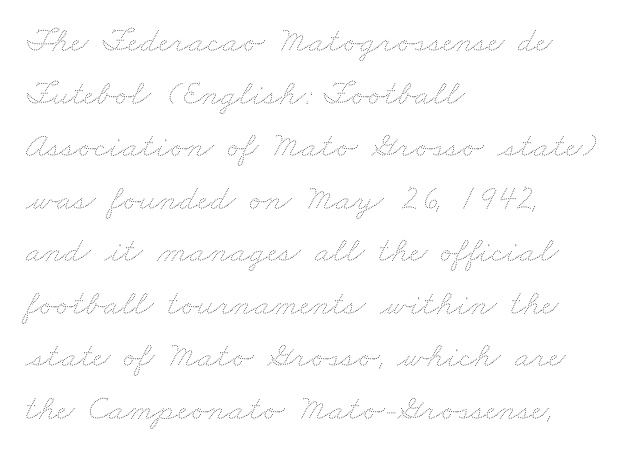
The image shows 36 px thin, wide type; set left-aligned, normal line spacing (1.46x), normal letter spacing, not underlined; medium stroke contrast and a small x-height.
